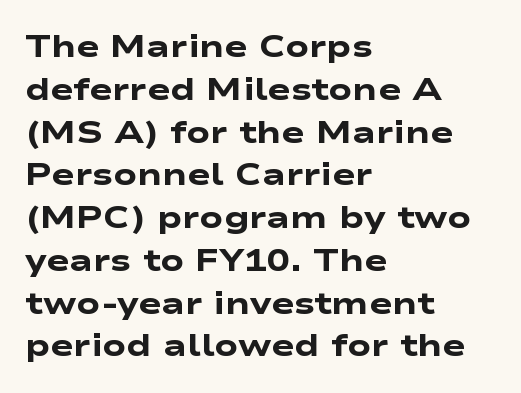
Summary of weight: heavy, a full bold. Here the designer chose a conventional face with non-uniform glyph widths. Typeset ragged right — the left edge is the straight one. Bare-footed words on every line.
